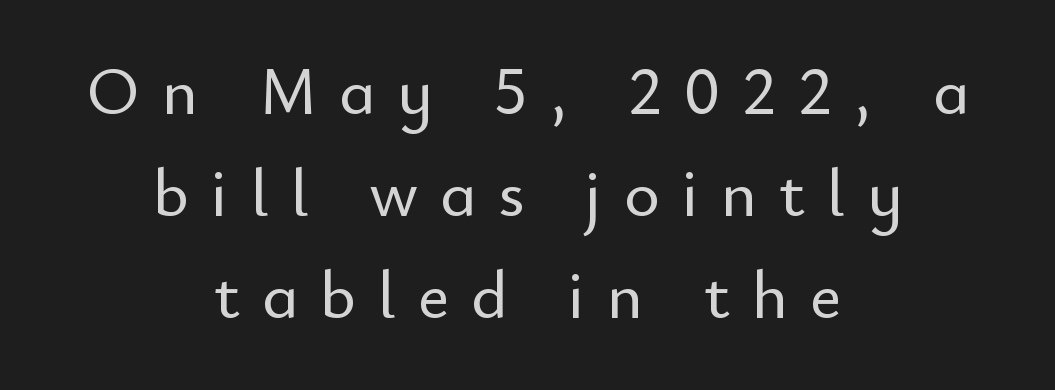
Q: Is the text italic (slanted)? A: No, it is upright.
Q: Is the typeface a serif or a sans-serif typeface? A: Sans-serif.
Q: Is the text underlined? A: No.
Q: How is the paragraph aligned? A: Centered.
Q: Is the spacing between letters normal or unusually wide? A: Unusually wide.
Q: Is the spacing between lines tight, normal or loose? A: Normal.
Q: Width (condensed, normal, or wide)? A: Normal.
Q: Stroke contrast? A: Low.
Q: x-height? A: Small.
Q: Monospaced? A: No.
